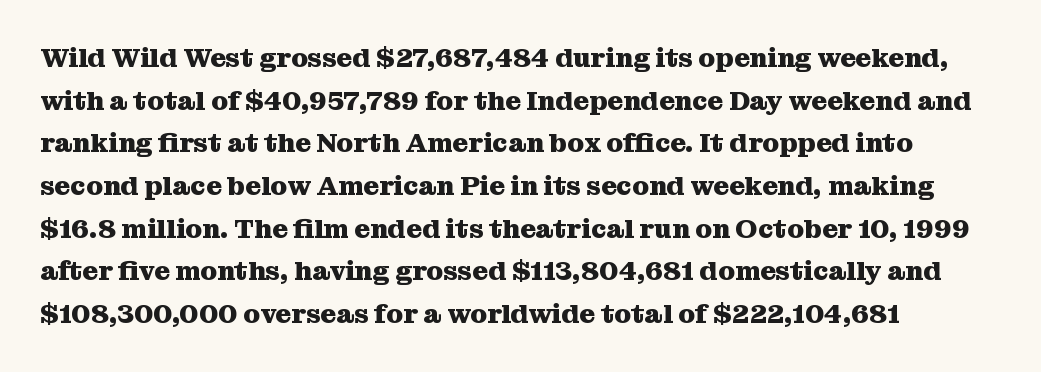
Q: Is the text bold? A: Yes.
Q: Is the text italic (slanted)? A: No, it is upright.
Q: Is the text underlined? A: No.
Q: How is the paragraph aligned? A: Left-aligned.
Q: Is the spacing between letters normal or unusually wide? A: Normal.
Q: Is the spacing between lines tight, normal or loose? A: Normal.
